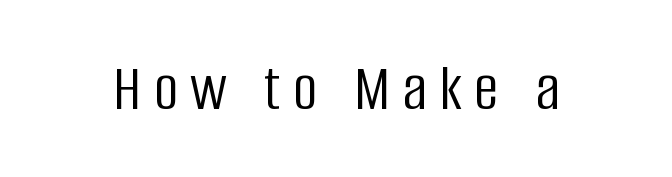
The image shows 68 px light, condensed sans-serif type, upright; set not underlined; low stroke contrast and a large x-height.
